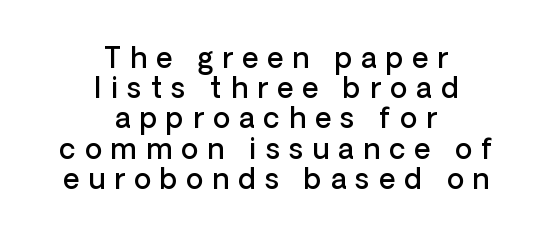
Look at the stroke-to-counter ratio: somewhat heavy, a semibold. Each letter keeps its own natural width here, so spacing adapts to shape. This is the regular roman posture of the typeface. The passage shown stacks its lines with hardly any gap. The rag falls on both sides of this text block equally.
